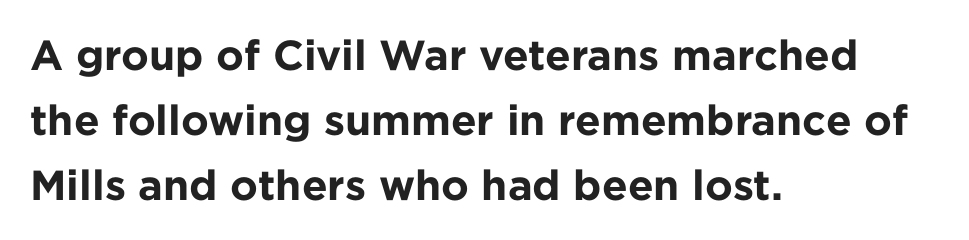
Q: Is the text bold? A: Yes.
Q: Is the text italic (slanted)? A: No, it is upright.
Q: Is the typeface a serif or a sans-serif typeface? A: Sans-serif.
Q: Is the text underlined? A: No.
Q: How is the paragraph aligned? A: Left-aligned.
Q: Is the spacing between letters normal or unusually wide? A: Normal.
Q: Is the spacing between lines tight, normal or loose? A: Normal.
Q: Width (condensed, normal, or wide)? A: Normal.
Q: Stroke contrast? A: Low.
Q: x-height? A: Medium.
Q: Monospaced? A: No.
